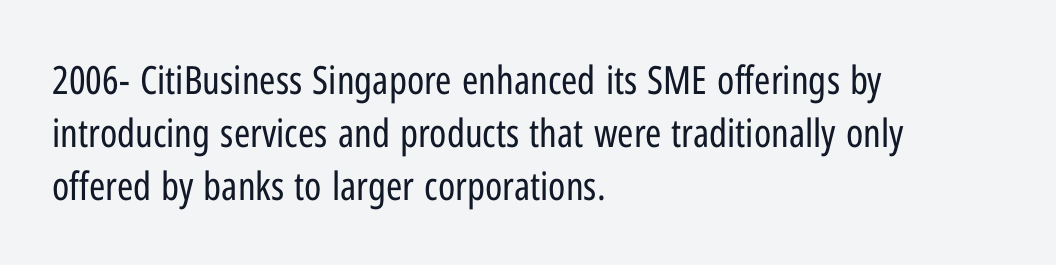
This sample has the flowing, uneven cadence of proportional lettering. Italic: no, the glyphs are upright roman. Just letters on the line, the space beneath them empty. Typographically, this falls in the sans-serif category. These lines keep a tight, regular rhythm from letter to letter. Stem width sits at or under what a default text font uses.
